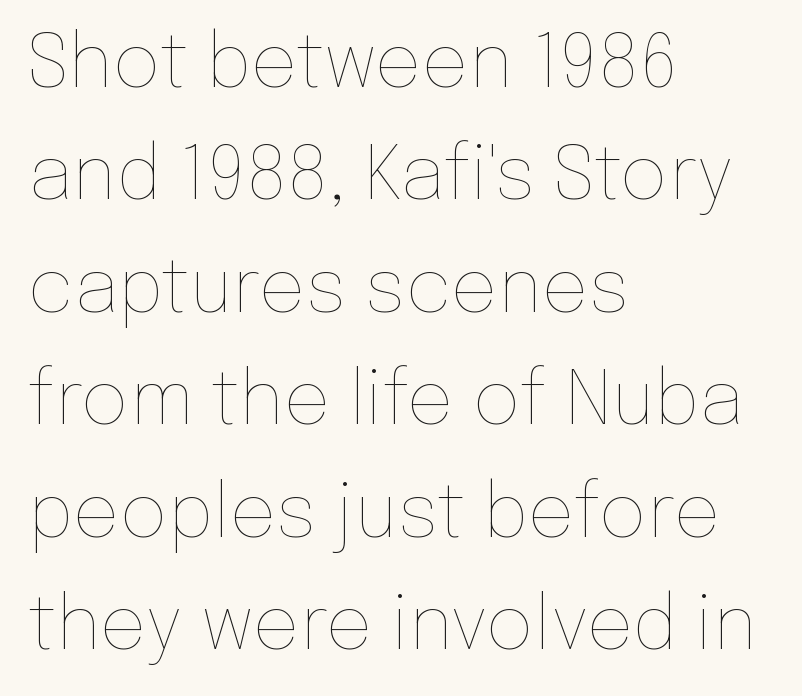
The image shows 74 px thin type, upright; set left-aligned, normal line spacing (1.52x), normal letter spacing, not underlined; low stroke contrast and a medium x-height.
